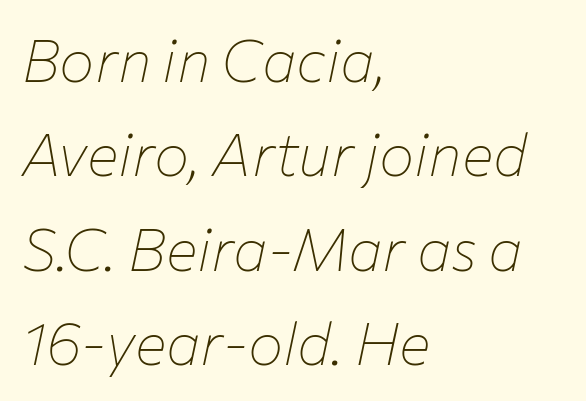
The image shows 59 px thin type, italic (leaning right); set left-aligned, normal line spacing (1.6x), normal letter spacing, not underlined; low stroke contrast and a medium x-height.
